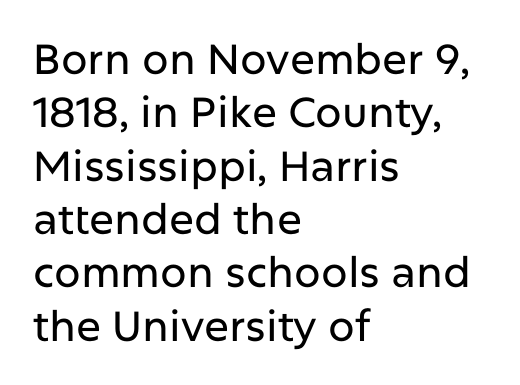
Q: Is the text italic (slanted)? A: No, it is upright.
Q: Is the typeface a serif or a sans-serif typeface? A: Sans-serif.
Q: Is the text underlined? A: No.
Q: How is the paragraph aligned? A: Left-aligned.
Q: Is the spacing between letters normal or unusually wide? A: Normal.
Q: Is the spacing between lines tight, normal or loose? A: Normal.
Q: Width (condensed, normal, or wide)? A: Normal.
Q: Stroke contrast? A: Low.
Q: x-height? A: Medium.
Q: Monospaced? A: No.
